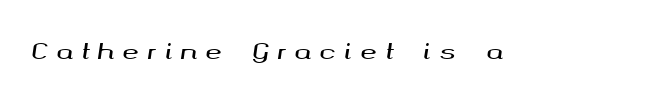
Slant detected: the letters are inclined. Glyph-to-glyph distance is far greater than everyday printed text. Quick note: underline off.
